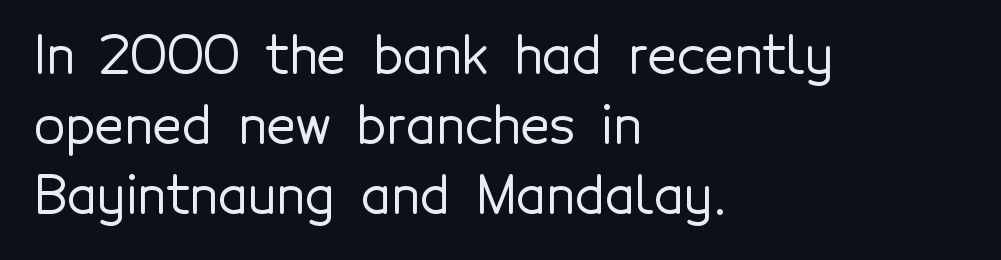
Q: Is the text italic (slanted)? A: No, it is upright.
Q: Is the typeface a serif or a sans-serif typeface? A: Sans-serif.
Q: Is the text underlined? A: No.
Q: How is the paragraph aligned? A: Left-aligned.
Q: Is the spacing between letters normal or unusually wide? A: Normal.
Q: Is the spacing between lines tight, normal or loose? A: Normal.
Q: Width (condensed, normal, or wide)? A: Normal.
Q: x-height? A: Medium.
Q: Monospaced? A: No.
